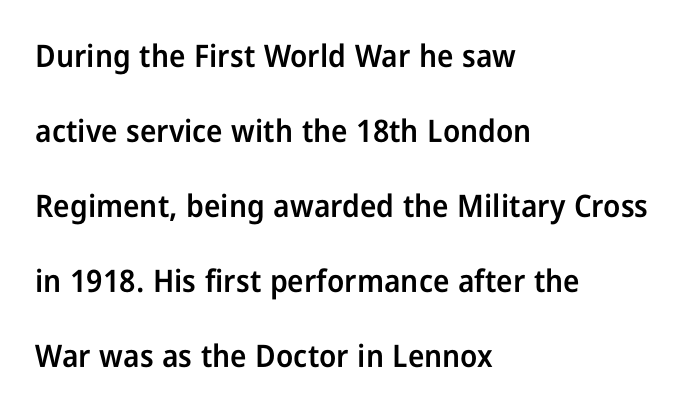
The image shows 31 px semibold, condensed sans-serif type, upright; set left-aligned, loose line spacing (2.42x), normal letter spacing, not underlined; low stroke contrast and a medium x-height.
